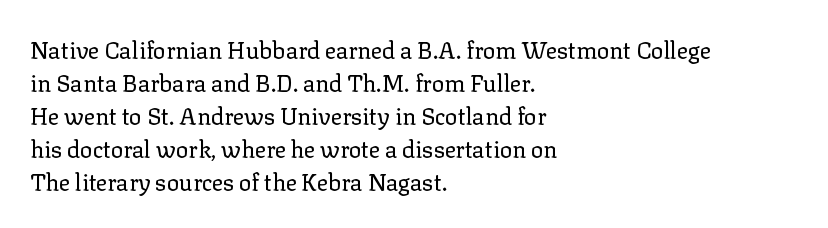
Honestly, the row spacing looks completely unremarkable. Caption: face not bold, strokes unweighted. Posture: vertical. This rendering features lettering with no underline. The setting favours the left margin, as ordinary paragraphs usually do.
